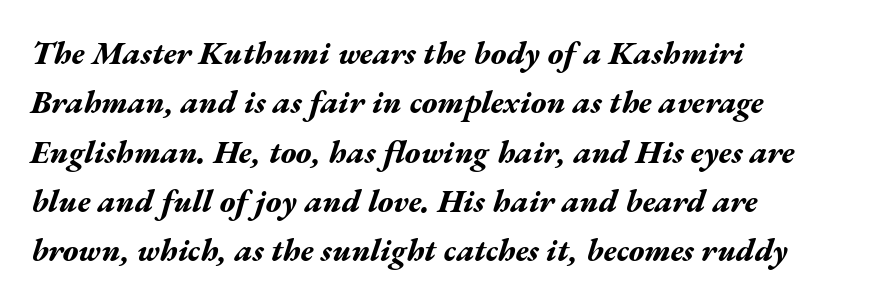
The paragraph has a hard left edge and a soft right edge. The face used here is rendered with its standard letterfit. Type without underlining. Leading matches the norm, producing a regular column. Looks like regular typesetting: each glyph gets only the width it needs. This sample uses an oblique cut, with every glyph tilted off the vertical.
